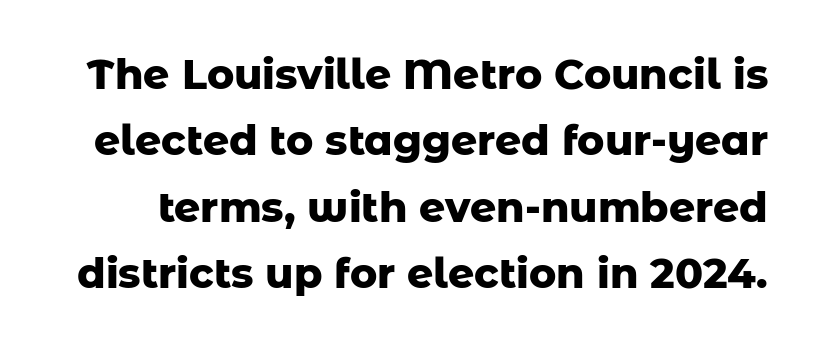
Q: Is the text bold? A: Yes.
Q: Is the text italic (slanted)? A: No, it is upright.
Q: Is the typeface a serif or a sans-serif typeface? A: Sans-serif.
Q: Is the text underlined? A: No.
Q: Is the spacing between letters normal or unusually wide? A: Normal.
Q: Is the spacing between lines tight, normal or loose? A: Normal.
Q: Width (condensed, normal, or wide)? A: Normal.
Q: Stroke contrast? A: Low.
Q: x-height? A: Medium.
Q: Monospaced? A: No.
